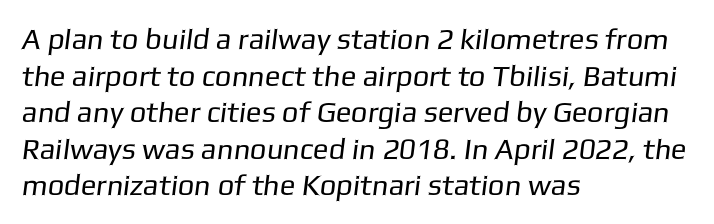
{"serif": "no", "bold": "no", "weight": "regular", "width": "normal", "stroke_contrast": "low", "x_height": "medium", "monospaced": "no", "underline": "no", "align": "left", "line_spacing": "normal", "line_spacing_ratio": 1.26, "letter_spacing": "normal", "letter_spacing_em": 0.0, "glyph_px": 29}
